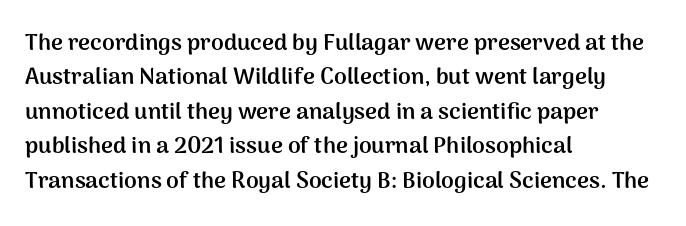
Is the letter spacing exaggerated? No — it looks like the ordinary default. Reading down the block, your eye returns to a fixed left position each line. Heavy-handed strokes throughout: this text is bold. Just letters on the line, the space beneath them empty. Baseline-to-baseline distance is the conventional proportion of letter height. A roman cut, with each character standing at attention.
